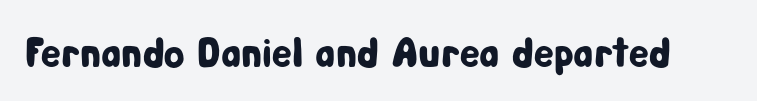
Q: Is the text italic (slanted)? A: No, it is upright.
Q: Is the typeface a serif or a sans-serif typeface? A: Sans-serif.
Q: Is the text underlined? A: No.
Q: Is the spacing between letters normal or unusually wide? A: Normal.
Q: Width (condensed, normal, or wide)? A: Condensed.
Q: Stroke contrast? A: Low.
Q: x-height? A: Medium.
Q: Monospaced? A: No.
